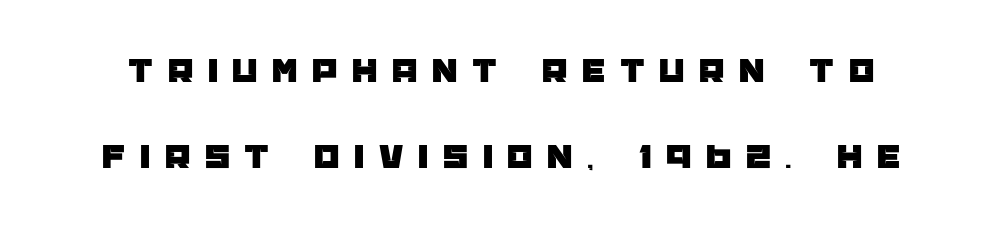
The image shows 36 px sans-serif type, upright; set loose line spacing (2.38x), unusually wide letter spacing (+0.41 em), not underlined; low stroke contrast and a large x-height.
